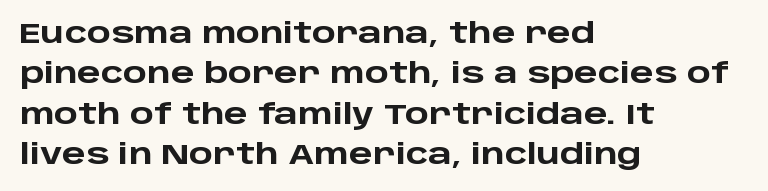
{"serif": "no", "italic": "no", "bold": "yes", "weight": "heavy", "width": "wide", "stroke_contrast": "low", "x_height": "large", "monospaced": "no", "underline": "no", "align": "left", "line_spacing": "normal", "line_spacing_ratio": 1.44, "letter_spacing": "normal", "letter_spacing_em": 0.0, "glyph_px": 28}
